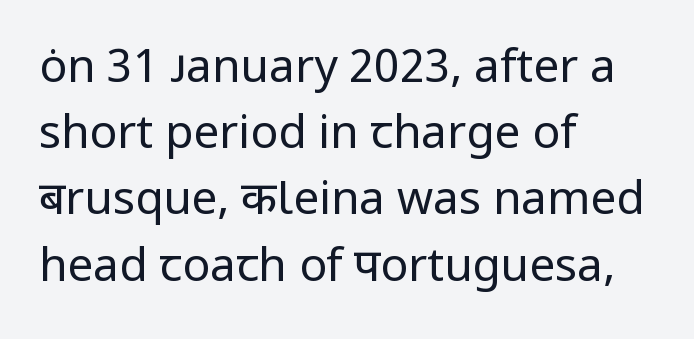
Here the designer chose a conventional face with non-uniform glyph widths. If you drew a ruler down the left edge, every line would touch it. Weight: not bold — regular or lighter. The passage shown stacks its lines at a standard gap.
